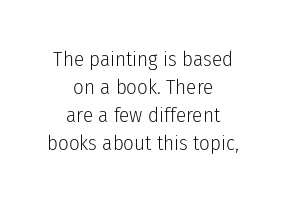
Q: Is the text bold? A: No.
Q: Is the text italic (slanted)? A: No, it is upright.
Q: Is the text underlined? A: No.
Q: How is the paragraph aligned? A: Centered.
Q: Is the spacing between letters normal or unusually wide? A: Normal.
Q: Is the spacing between lines tight, normal or loose? A: Normal.
